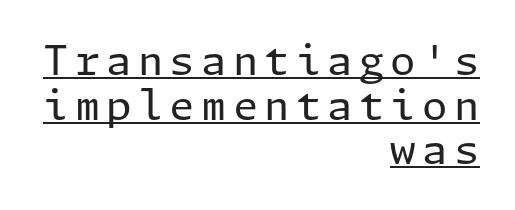
The image shows 41 px regular-weight sans-serif type, upright; set right-aligned, tight line spacing (1.09x), underlined; low stroke contrast and a medium x-height.
